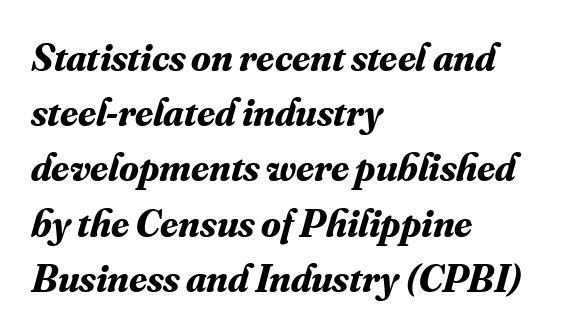
Q: Is the text bold? A: Yes.
Q: Is the text italic (slanted)? A: Yes, it leans right by about 16 degrees.
Q: Is the typeface a serif or a sans-serif typeface? A: Serif.
Q: Is the text underlined? A: No.
Q: How is the paragraph aligned? A: Left-aligned.
Q: Is the spacing between letters normal or unusually wide? A: Normal.
Q: Is the spacing between lines tight, normal or loose? A: Normal.
Q: Width (condensed, normal, or wide)? A: Normal.
Q: Stroke contrast? A: Medium.
Q: x-height? A: Small.
Q: Monospaced? A: No.
